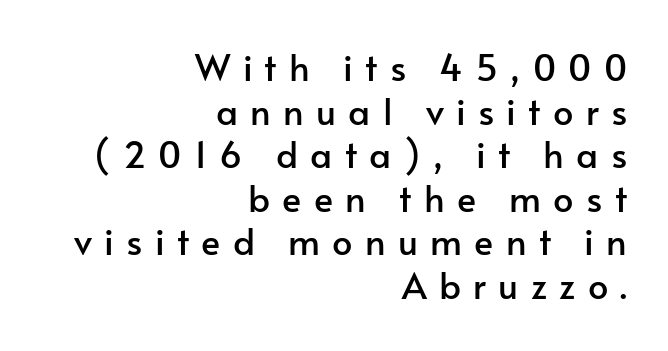
{"serif": "no", "italic": "no", "width": "normal", "stroke_contrast": "low", "x_height": "small", "monospaced": "no", "underline": "no", "align": "right", "line_spacing_ratio": 1.21, "letter_spacing": "wide", "letter_spacing_em": 0.34, "glyph_px": 36}
